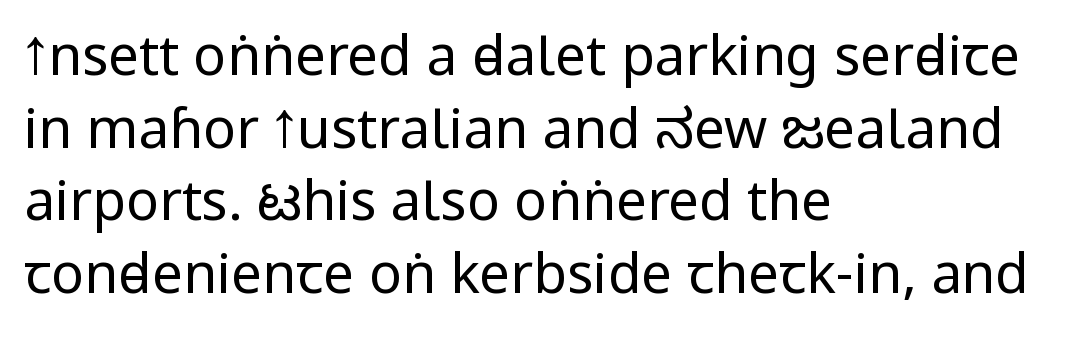
The image shows 55 px regular-weight, condensed sans-serif type, upright; set left-aligned, normal line spacing (1.32x), normal letter spacing, not underlined; low stroke contrast and a large x-height.
